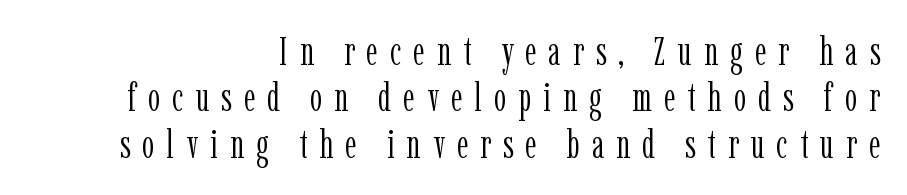
Glyph-to-glyph distance is far greater than everyday printed text. Is this a fixed-width face? No — the glyphs have proportional, varying widths. Each line ends at the same right margin while the left side varies. Plain, unruled lines of type. Posture: vertical. Serifs: yes, visible at the terminals of the letterforms.
